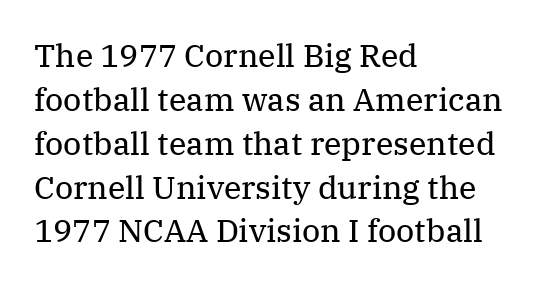
The image shows 32 px regular-weight serif type, upright; set left-aligned, normal line spacing (1.37x), normal letter spacing, not underlined; medium stroke contrast and a medium x-height.
